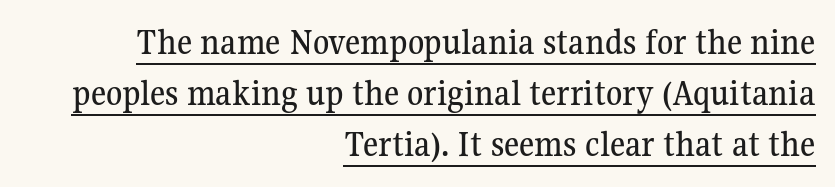
Q: Is the text italic (slanted)? A: No, it is upright.
Q: Is the typeface a serif or a sans-serif typeface? A: Serif.
Q: Is the text underlined? A: Yes.
Q: How is the paragraph aligned? A: Right-aligned.
Q: Is the spacing between letters normal or unusually wide? A: Normal.
Q: Is the spacing between lines tight, normal or loose? A: Normal.
Q: Width (condensed, normal, or wide)? A: Normal.
Q: Stroke contrast? A: Medium.
Q: x-height? A: Medium.
Q: Monospaced? A: No.
